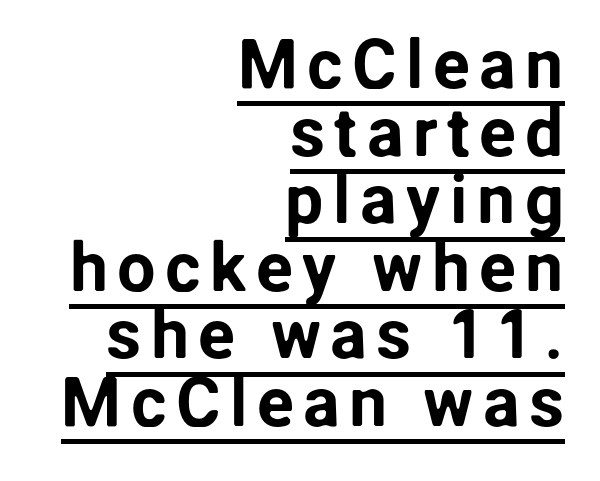
The image shows 69 px sans-serif type, upright; set right-aligned, tight line spacing (0.98x), underlined; low stroke contrast and a medium x-height.
